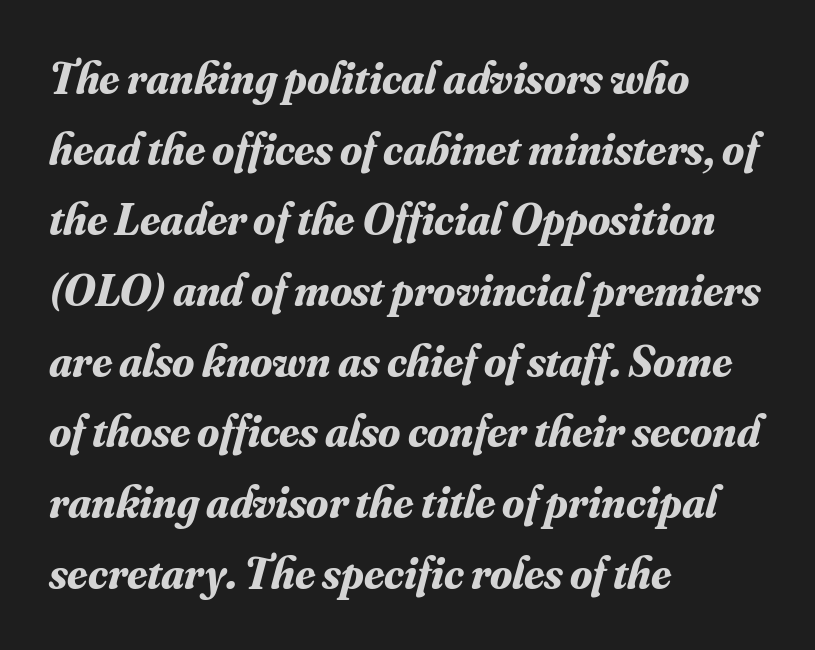
Q: Is the text bold? A: Yes.
Q: Is the text italic (slanted)? A: Yes, it leans right by about 16 degrees.
Q: Is the typeface a serif or a sans-serif typeface? A: Serif.
Q: Is the text underlined? A: No.
Q: How is the paragraph aligned? A: Left-aligned.
Q: Is the spacing between letters normal or unusually wide? A: Normal.
Q: Is the spacing between lines tight, normal or loose? A: Normal.
Q: Width (condensed, normal, or wide)? A: Normal.
Q: Stroke contrast? A: Medium.
Q: x-height? A: Small.
Q: Monospaced? A: No.
